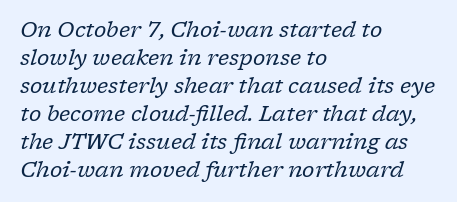
{"italic": "yes", "lean": "right", "slant_degrees": 17, "bold": "no", "underline": "no", "align": "left", "line_spacing": "normal", "line_spacing_ratio": 1.33, "letter_spacing": "normal", "letter_spacing_em": 0.0, "glyph_px": 21}
